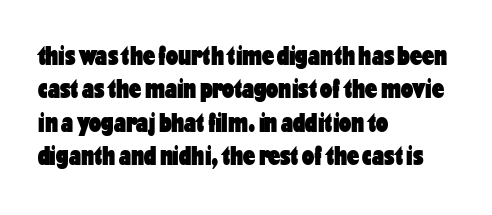
Q: Is the text bold? A: Yes.
Q: Is the text italic (slanted)? A: No, it is upright.
Q: Is the text underlined? A: No.
Q: How is the paragraph aligned? A: Left-aligned.
Q: Is the spacing between letters normal or unusually wide? A: Normal.
